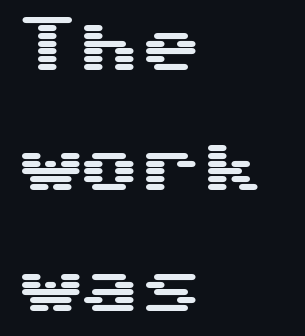
The image shows 62 px wide sans-serif type, upright, monospaced; set left-aligned, loose line spacing (1.94x), normal letter spacing, not underlined; medium stroke contrast and a medium x-height.
